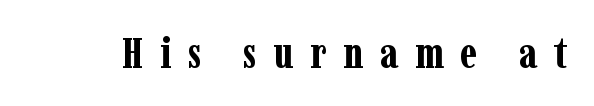
The image shows 43 px bold, condensed serif type, upright; set unusually wide letter spacing (+0.39 em), not underlined; low stroke contrast and a medium x-height.
